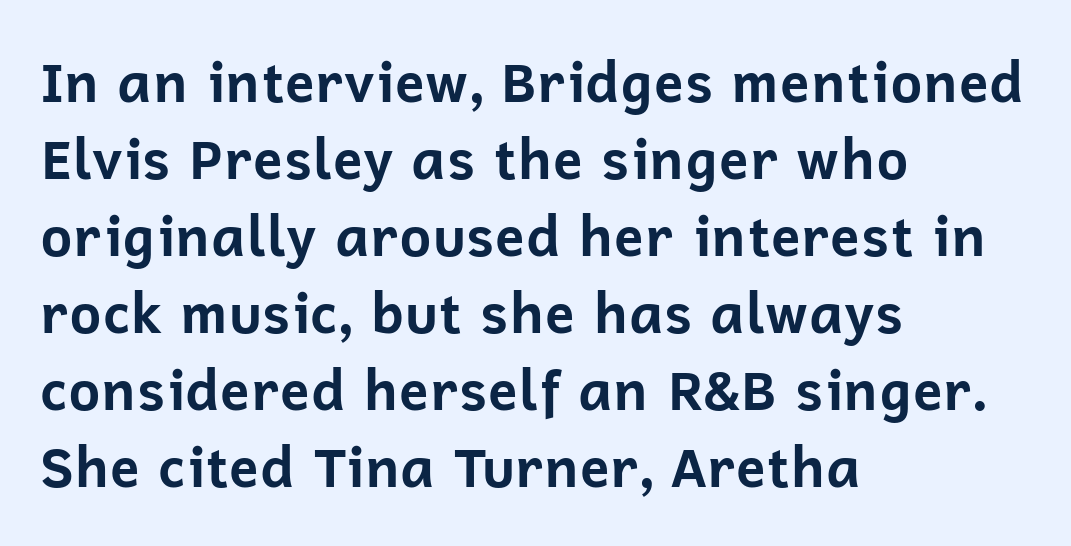
The image shows 55 px bold sans-serif type, upright; set left-aligned, normal line spacing (1.4x), normal letter spacing, not underlined; low stroke contrast and a medium x-height.
